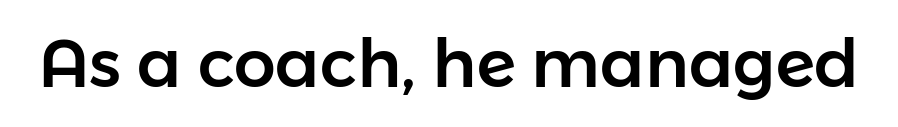
The face used here is rendered with its standard letterfit. Varying glyph widths throughout — classic text-font behaviour. Glance below the letters and you will spot only blank space. Vertical strokes here are truly vertical. A typesetter would label this face a sans.
